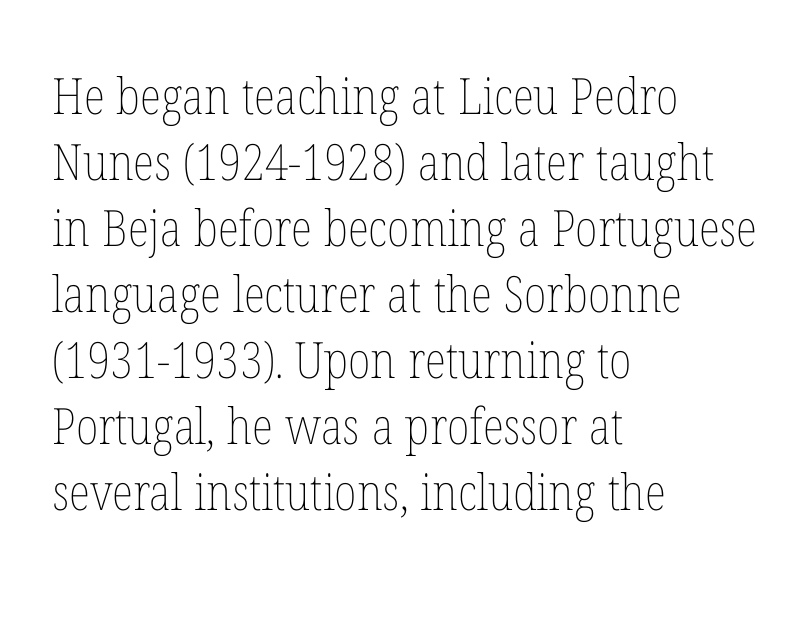
The image shows 50 px thin, condensed type, upright; set left-aligned, normal line spacing (1.32x), normal letter spacing, not underlined; low stroke contrast and a medium x-height.
